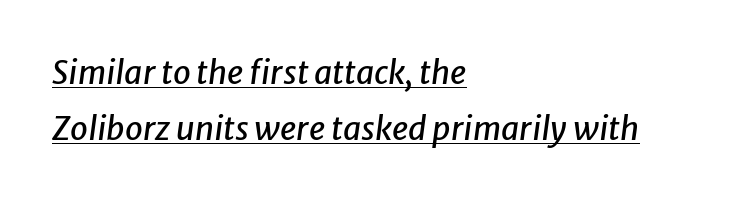
{"italic": "yes", "lean": "right", "slant_degrees": 8, "width": "normal", "stroke_contrast": "low", "x_height": "medium", "monospaced": "no", "underline": "yes", "align": "left", "line_spacing_ratio": 1.75, "letter_spacing": "normal", "letter_spacing_em": 0.0, "glyph_px": 32}
